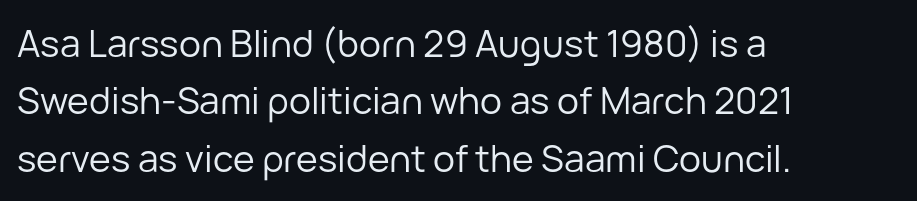
Anything drawn beneath the words? Only blank space. Each word holds together tightly as a unit, with standard inter-letter gaps. The type family on display is of the sans-serif kind. Note the varied advance widths — an 'i' is clearly narrower than an 'm'.
